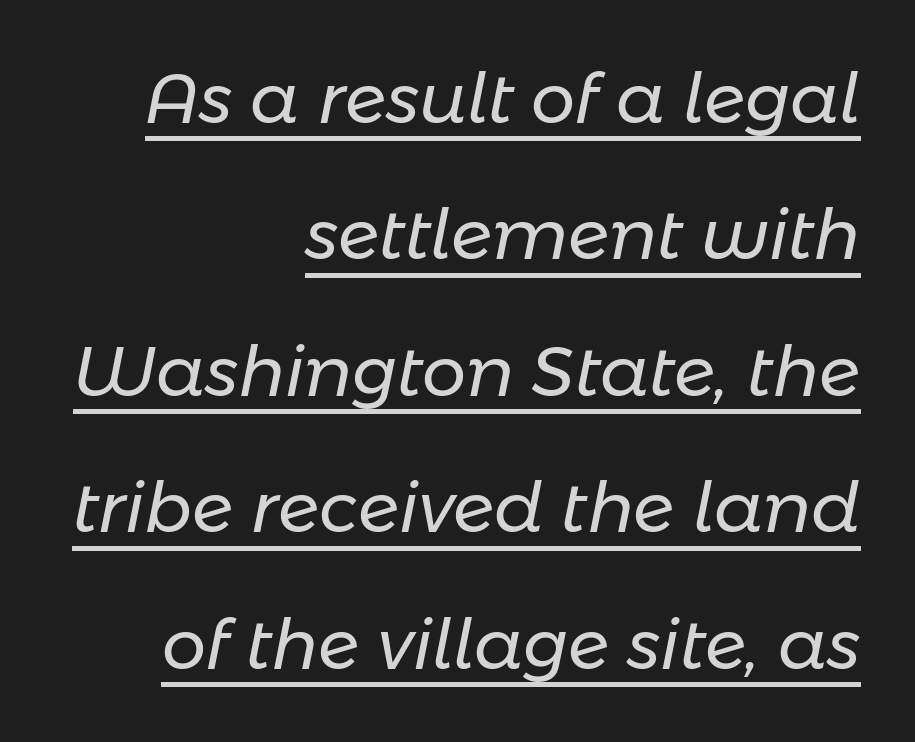
Q: Is the text bold? A: No.
Q: Is the text italic (slanted)? A: Yes, it leans right by about 11 degrees.
Q: Is the text underlined? A: Yes.
Q: How is the paragraph aligned? A: Right-aligned.
Q: Is the spacing between letters normal or unusually wide? A: Normal.
Q: Is the spacing between lines tight, normal or loose? A: Loose.
Q: Width (condensed, normal, or wide)? A: Normal.
Q: Stroke contrast? A: Low.
Q: x-height? A: Medium.
Q: Monospaced? A: No.
